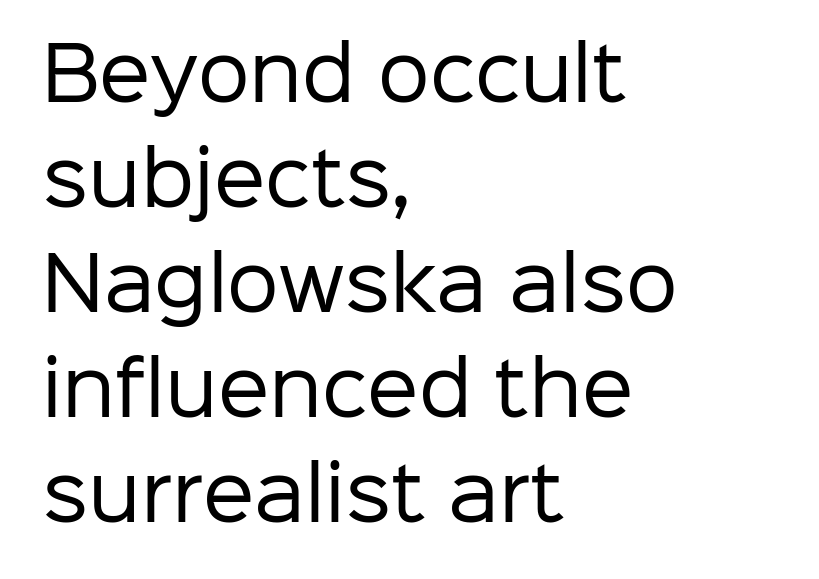
Q: Is the text bold? A: No.
Q: Is the text italic (slanted)? A: No, it is upright.
Q: Is the typeface a serif or a sans-serif typeface? A: Sans-serif.
Q: Is the text underlined? A: No.
Q: How is the paragraph aligned? A: Left-aligned.
Q: Is the spacing between letters normal or unusually wide? A: Normal.
Q: Is the spacing between lines tight, normal or loose? A: Normal.
Q: Width (condensed, normal, or wide)? A: Normal.
Q: Stroke contrast? A: Low.
Q: x-height? A: Medium.
Q: Monospaced? A: No.
